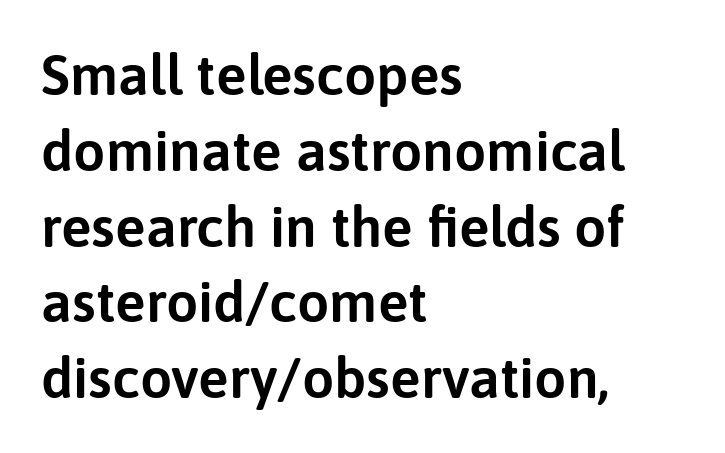
The image shows 57 px sans-serif type, upright; set left-aligned, normal line spacing (1.33x), normal letter spacing, not underlined; low stroke contrast and a medium x-height.
